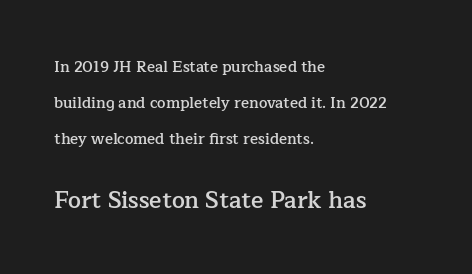
Q: Is the text bold? A: Semi-bold.
Q: Is the text italic (slanted)? A: No, it is upright.
Q: Is the text underlined? A: No.
Q: How is the paragraph aligned? A: Left-aligned.
Q: Is the spacing between letters normal or unusually wide? A: Normal.
Q: Is the spacing between lines tight, normal or loose? A: Loose.
Q: Which block of text is set in a larger size, the first (top) or the second (bottom)? A: The second (bottom) one.
